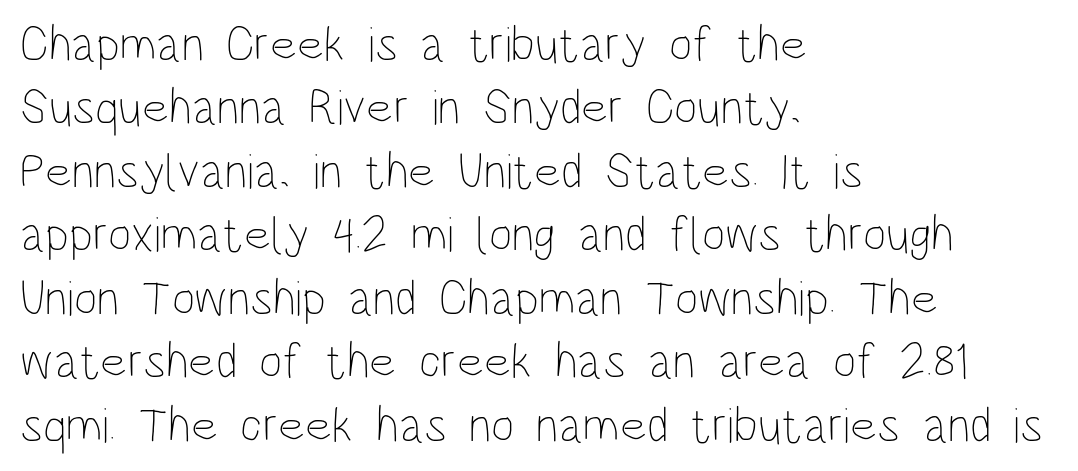
{"italic": "no", "bold": "no", "weight": "thin", "width": "condensed", "stroke_contrast": "low", "x_height": "large", "monospaced": "no", "underline": "no", "align": "left", "line_spacing": "normal", "line_spacing_ratio": 1.27, "letter_spacing": "normal", "letter_spacing_em": 0.0, "glyph_px": 50}
